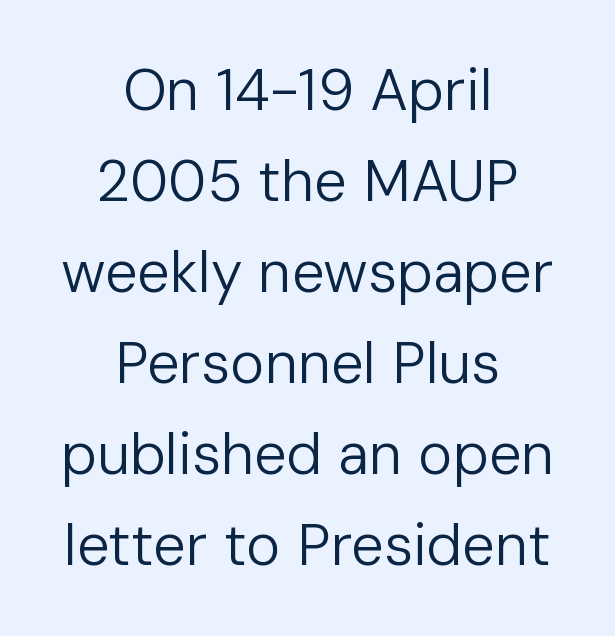
{"serif": "no", "italic": "no", "bold": "no", "weight": "regular", "width": "normal", "stroke_contrast": "low", "x_height": "medium", "monospaced": "no", "underline": "no", "align": "center", "line_spacing": "normal", "line_spacing_ratio": 1.57, "letter_spacing": "normal", "letter_spacing_em": 0.0, "glyph_px": 58}
